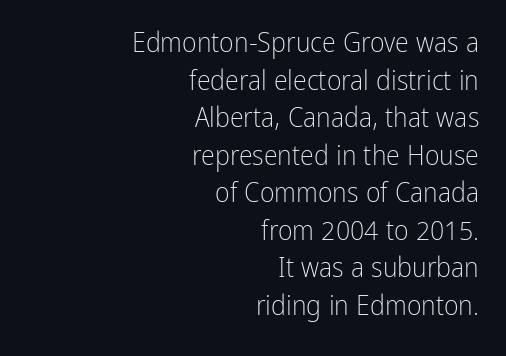
The image shows 28 px light, condensed sans-serif type, upright; set right-aligned, normal line spacing (1.34x), normal letter spacing, not underlined; low stroke contrast and a medium x-height.
